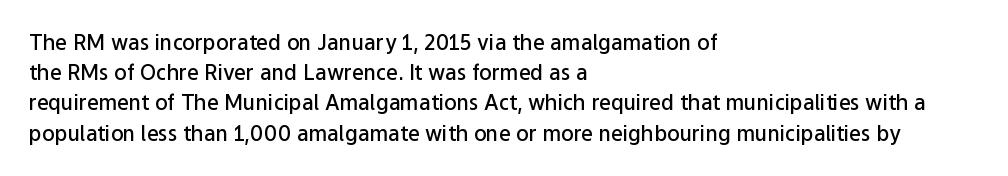
Vertical spacing — default. These lines stack with their left ends in a neat column. A typesetter would mark this as roman, not italic. Only glyphs here, with clear space below each row. What stands out about the letter spacing? Nothing — it is the standard amount.
